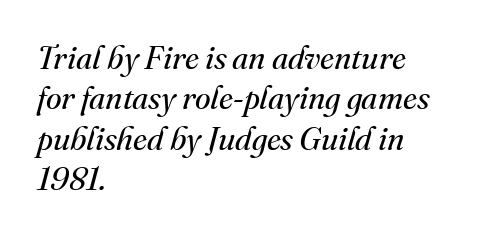
Line beginnings align vertically; line endings do not. The rendering uses natural spacing where letterforms have individual widths. Are there feet on the stems? There are — it's a serif. Letter spacing: default. Nothing heavy about these letters — not bold at all. Notice how the stems are inclined rather than vertical — that's the hallmark of italics.
